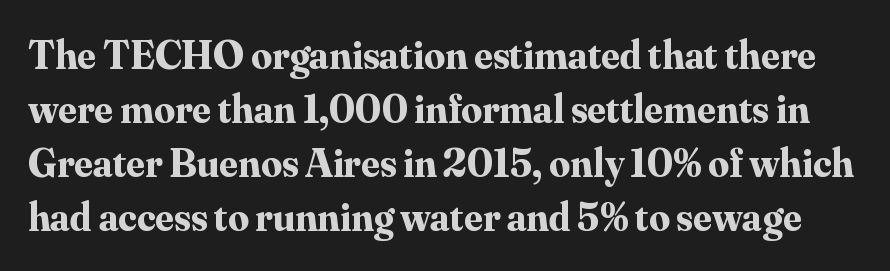
{"serif": "yes", "italic": "no", "bold": "yes", "weight": "bold", "width": "normal", "stroke_contrast": "medium", "x_height": "small", "monospaced": "no", "underline": "no", "line_spacing": "normal", "line_spacing_ratio": 1.32, "letter_spacing": "normal", "letter_spacing_em": 0.0, "glyph_px": 41}
